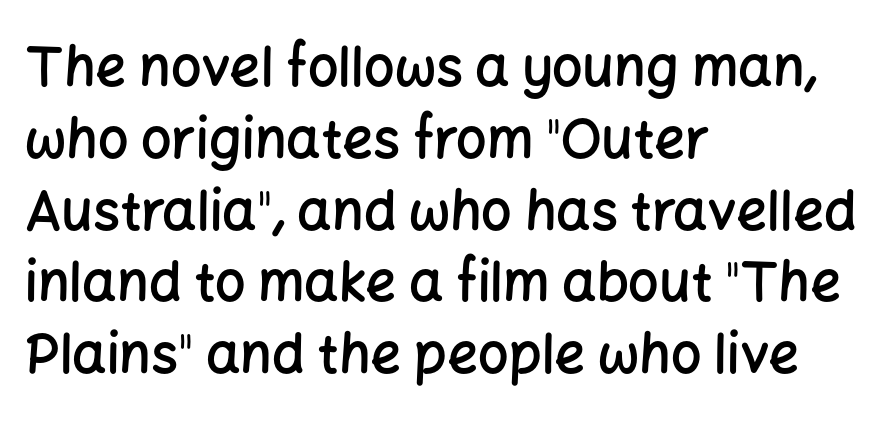
{"serif": "no", "italic": "no", "bold": "semi", "weight": "semibold", "width": "normal", "stroke_contrast": "low", "x_height": "medium", "monospaced": "no", "underline": "no", "align": "left", "line_spacing": "normal", "line_spacing_ratio": 1.33, "letter_spacing": "normal", "letter_spacing_em": 0.0, "glyph_px": 54}
